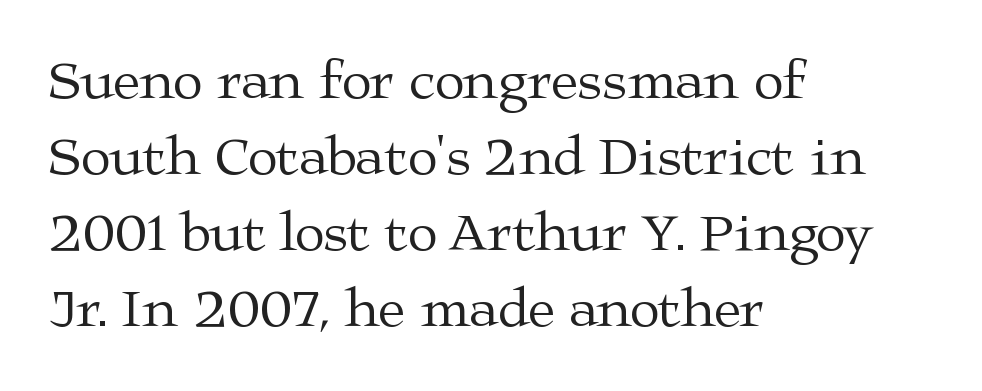
{"serif": "yes", "italic": "no", "bold": "no", "weight": "regular", "width": "wide", "stroke_contrast": "medium", "x_height": "medium", "monospaced": "no", "underline": "no", "align": "left", "line_spacing": "normal", "line_spacing_ratio": 1.38, "letter_spacing": "normal", "letter_spacing_em": 0.0, "glyph_px": 55}
